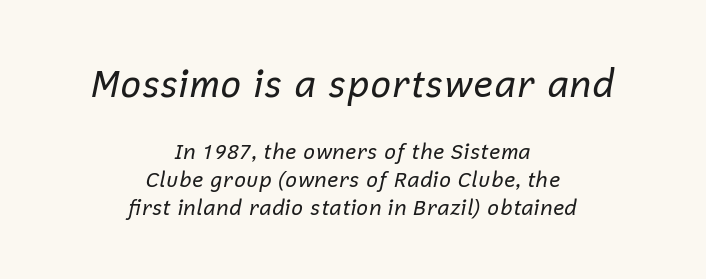
Q: Is the text bold? A: No.
Q: Is the text italic (slanted)? A: Yes, it leans right by about 12 degrees.
Q: Is the text underlined? A: No.
Q: How is the paragraph aligned? A: Centered.
Q: Is the spacing between letters normal or unusually wide? A: Normal.
Q: Is the spacing between lines tight, normal or loose? A: Normal.
Q: Which block of text is set in a larger size, the first (top) or the second (bottom)? A: The first (top) one.
Q: Width (condensed, normal, or wide)? A: Normal.
Q: Stroke contrast? A: Low.
Q: x-height? A: Medium.
Q: Monospaced? A: No.
